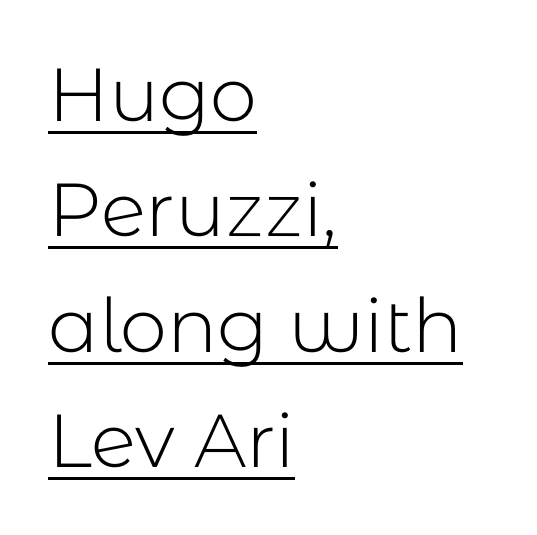
The sample's only ornament is a line tracing under the words. Students, note that the glyphs here touch the page at normal intervals. Vertically, the passage feels balanced, rows spaced as you'd expect. Varying glyph widths throughout — classic text-font behaviour. Every character sits straight up, as roman type does.
